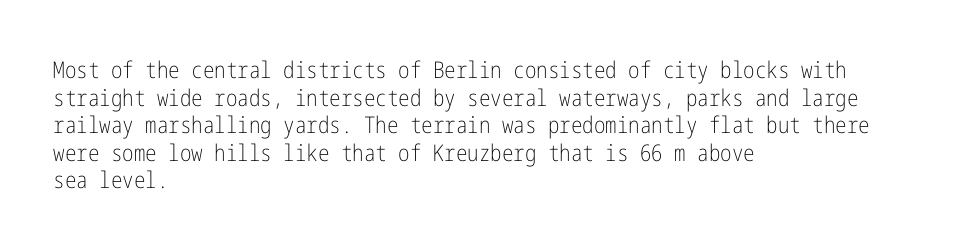
Q: Is the text bold? A: No.
Q: Is the text italic (slanted)? A: No, it is upright.
Q: Is the text underlined? A: No.
Q: How is the paragraph aligned? A: Left-aligned.
Q: Is the spacing between letters normal or unusually wide? A: Normal.
